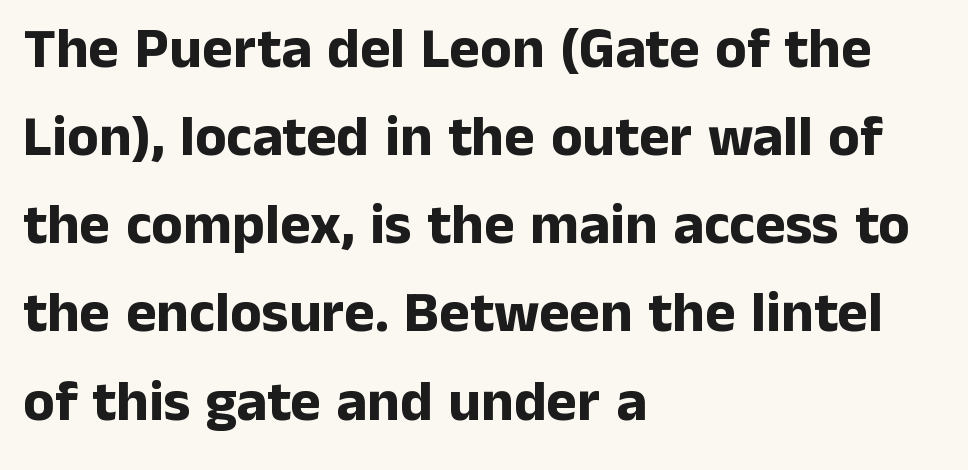
Q: Is the text bold? A: Yes.
Q: Is the text italic (slanted)? A: No, it is upright.
Q: Is the typeface a serif or a sans-serif typeface? A: Sans-serif.
Q: Is the text underlined? A: No.
Q: How is the paragraph aligned? A: Left-aligned.
Q: Is the spacing between letters normal or unusually wide? A: Normal.
Q: Is the spacing between lines tight, normal or loose? A: Normal.
Q: Width (condensed, normal, or wide)? A: Normal.
Q: Stroke contrast? A: Low.
Q: x-height? A: Medium.
Q: Monospaced? A: No.
